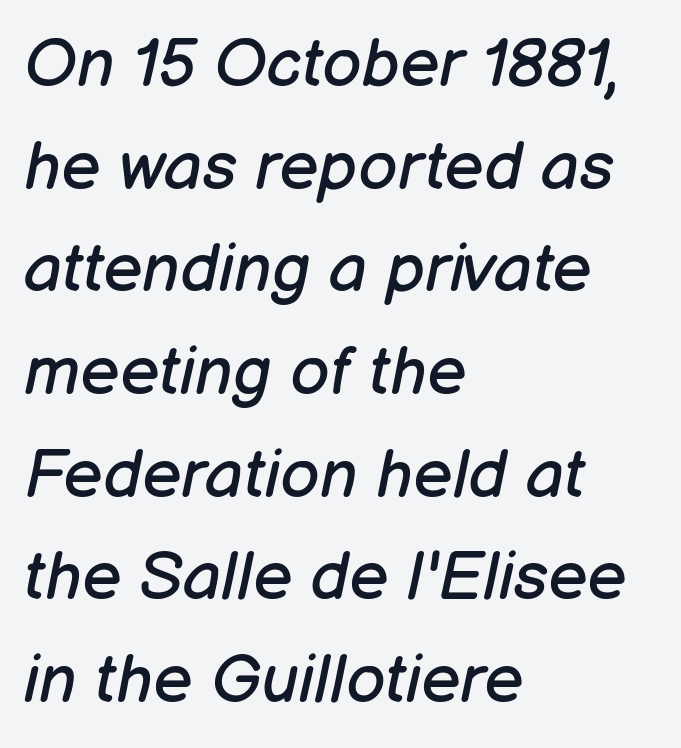
{"italic": "yes", "lean": "right", "slant_degrees": 12, "bold": "no", "weight": "regular", "width": "normal", "stroke_contrast": "low", "x_height": "medium", "monospaced": "no", "underline": "no", "align": "left", "line_spacing": "normal", "line_spacing_ratio": 1.51, "letter_spacing": "normal", "letter_spacing_em": 0.0, "glyph_px": 68}
